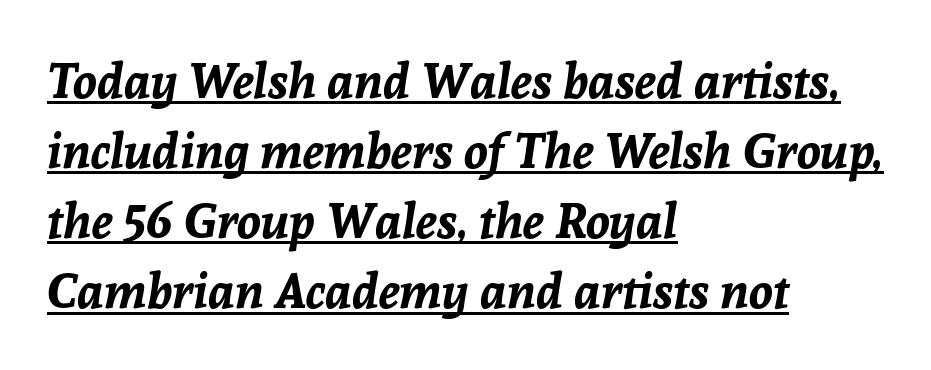
{"italic": "yes", "lean": "right", "slant_degrees": 8, "bold": "yes", "weight": "bold", "width": "normal", "stroke_contrast": "low", "x_height": "medium", "monospaced": "no", "underline": "yes", "align": "left", "line_spacing": "normal", "line_spacing_ratio": 1.43, "letter_spacing": "normal", "letter_spacing_em": 0.0, "glyph_px": 49}
